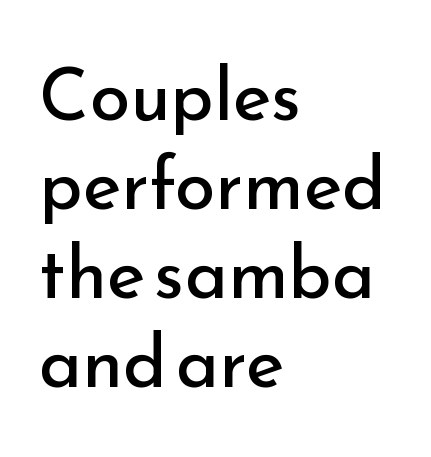
Does the type have serifs? No, each stem ends abruptly. Unlike italic type, these characters show no tilt at all. Think of a printed novel: that variable character pitch is what you see here. Nobody touched the tracking dial on this one. These lines are set flush left with a ragged right edge. A bare baseline throughout the passage.
